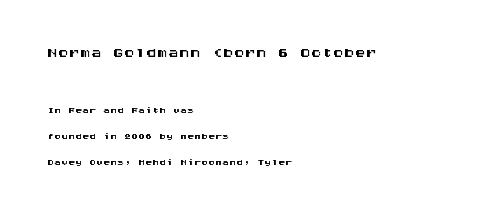
The image shows 22 px text type, upright; set left-aligned, line spacing 1.86x, normal letter spacing, not underlined; the first (top) block is 1.57x larger.
